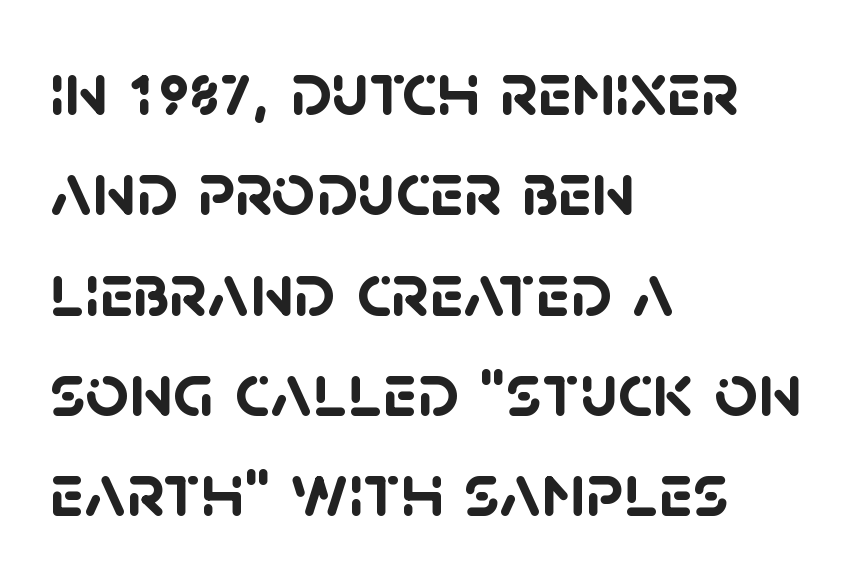
Q: Is the text bold? A: Yes.
Q: Is the typeface a serif or a sans-serif typeface? A: Sans-serif.
Q: Is the text underlined? A: No.
Q: How is the paragraph aligned? A: Left-aligned.
Q: Is the spacing between letters normal or unusually wide? A: Normal.
Q: Is the spacing between lines tight, normal or loose? A: Normal.
Q: Width (condensed, normal, or wide)? A: Normal.
Q: Stroke contrast? A: Low.
Q: x-height? A: Large.
Q: Monospaced? A: No.
